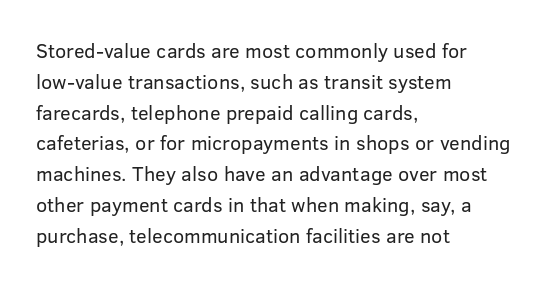
The image shows 20 px text type, upright; set left-aligned, normal line spacing (1.54x), normal letter spacing, not underlined.
